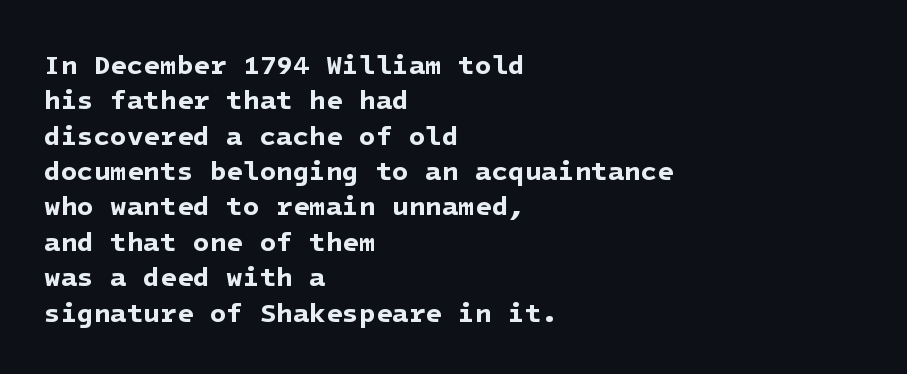
{"bold": "yes", "underline": "no", "align": "left", "line_spacing": "normal", "line_spacing_ratio": 1.31, "letter_spacing": "normal", "letter_spacing_em": 0.0, "glyph_px": 27}
